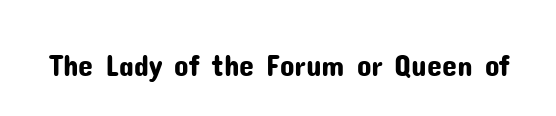
The image shows 30 px sans-serif type, upright; set normal letter spacing, not underlined; low stroke contrast and a medium x-height.
